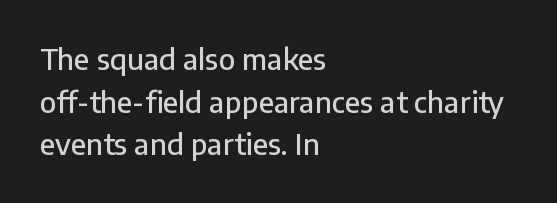
Honestly, there is no underline to notice here at all. Are there feet on the stems? There aren't — it's a sans. The lettering holds an erect, upright posture throughout. One-word summary of the alignment: left. Nothing unusual about the tracking: characters are spaced as the font intends. The space between consecutive lines is moderate.
